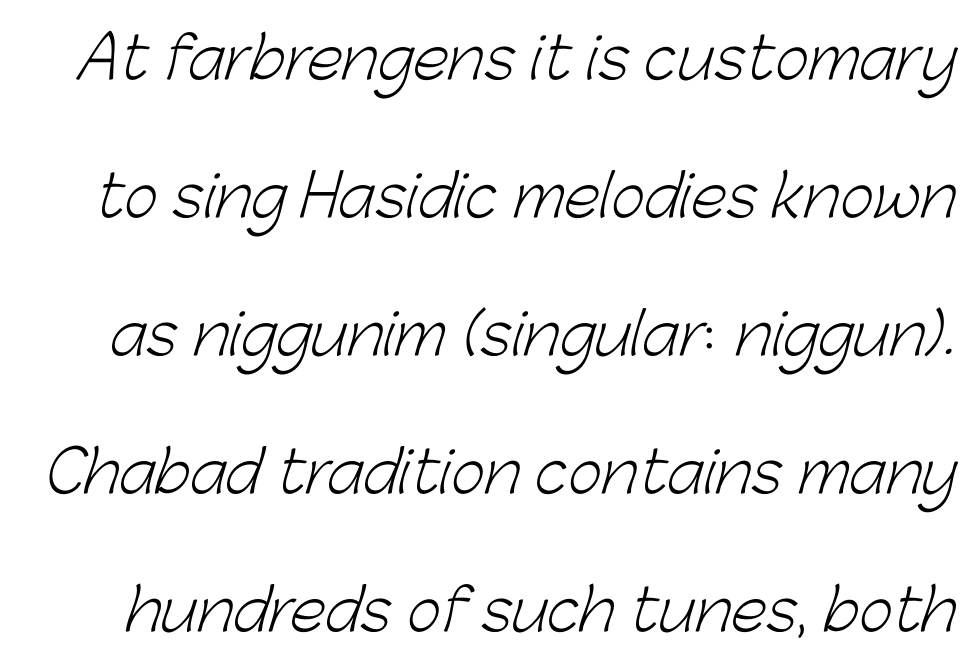
Q: Is the text bold? A: No.
Q: Is the typeface a serif or a sans-serif typeface? A: Sans-serif.
Q: Is the text underlined? A: No.
Q: Is the spacing between letters normal or unusually wide? A: Normal.
Q: Is the spacing between lines tight, normal or loose? A: Loose.
Q: Width (condensed, normal, or wide)? A: Normal.
Q: Stroke contrast? A: Low.
Q: x-height? A: Medium.
Q: Monospaced? A: No.
